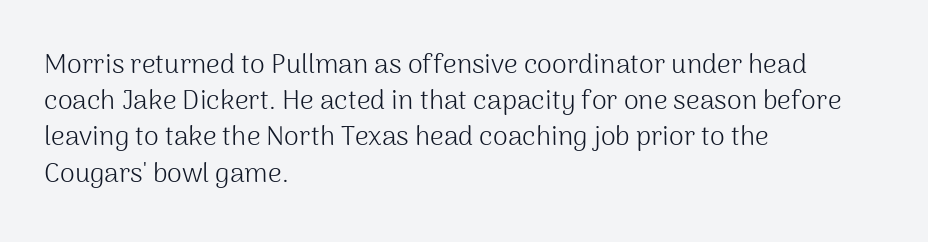
Q: Is the text bold? A: No.
Q: Is the text italic (slanted)? A: No, it is upright.
Q: Is the text underlined? A: No.
Q: How is the paragraph aligned? A: Left-aligned.
Q: Is the spacing between letters normal or unusually wide? A: Normal.
Q: Is the spacing between lines tight, normal or loose? A: Normal.
